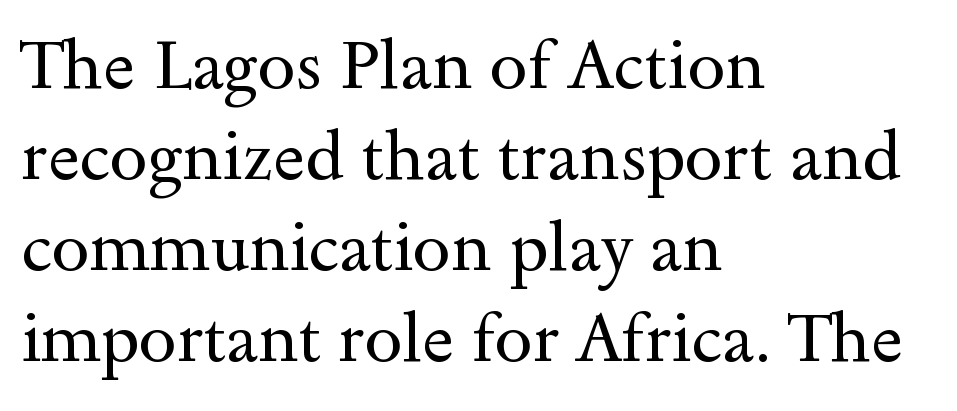
Q: Is the text bold? A: No.
Q: Is the text italic (slanted)? A: No, it is upright.
Q: Is the typeface a serif or a sans-serif typeface? A: Serif.
Q: Is the text underlined? A: No.
Q: How is the paragraph aligned? A: Left-aligned.
Q: Is the spacing between letters normal or unusually wide? A: Normal.
Q: Is the spacing between lines tight, normal or loose? A: Normal.
Q: Width (condensed, normal, or wide)? A: Wide.
Q: x-height? A: Small.
Q: Monospaced? A: No.
